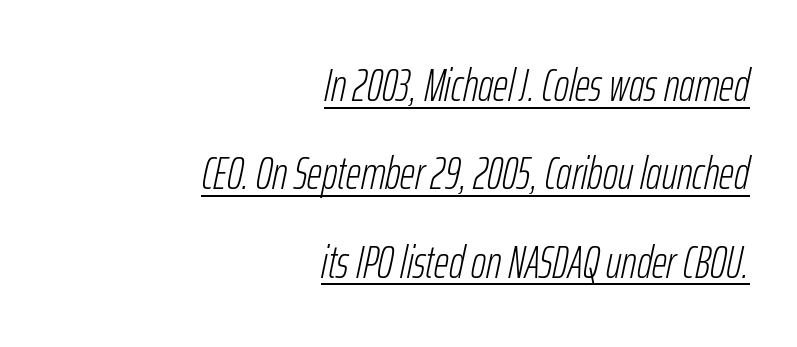
The image shows 46 px light, condensed type, italic (leaning right); set right-aligned, loose line spacing (1.92x), normal letter spacing, underlined; low stroke contrast and a medium x-height.
